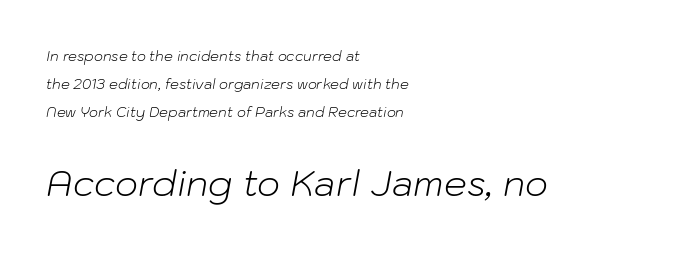
{"italic": "yes", "lean": "right", "slant_degrees": 10, "bold": "no", "weight": "light", "width": "normal", "stroke_contrast": "low", "x_height": "medium", "monospaced": "no", "underline": "no", "align": "left", "line_spacing": "loose", "line_spacing_ratio": 2.01, "letter_spacing": "normal", "letter_spacing_em": 0.0, "larger_block": "second", "size_ratio": 2.57, "glyph_px": 36}
